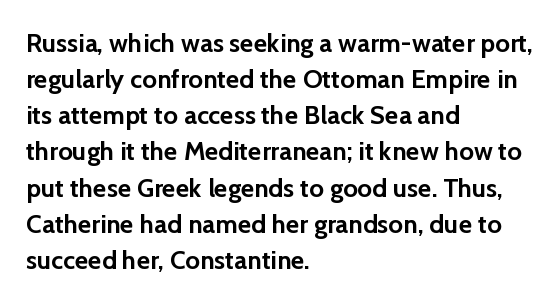
Clear beneath every line of the passage. The typography opts for an upright posture over an oblique one. Evenly set lines give the paragraph a standard silhouette. Standard letterfit; no display-style spreading of the glyphs. The compositor pushed each line to the left boundary.
